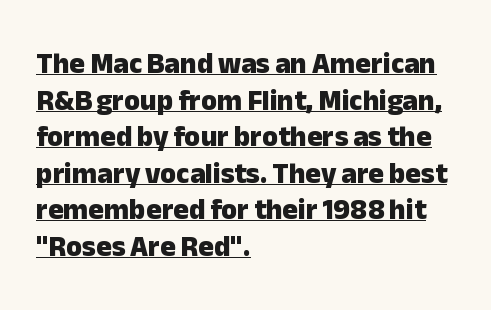
The text block is weighted toward the left margin, trailing off unevenly rightward. Emphasis is given by a line drawn under the lettering. The rendering uses natural spacing where letterforms have individual widths. Honestly, the row spacing looks completely unremarkable. Does the lettering tilt? It doesn't — this is upright.
